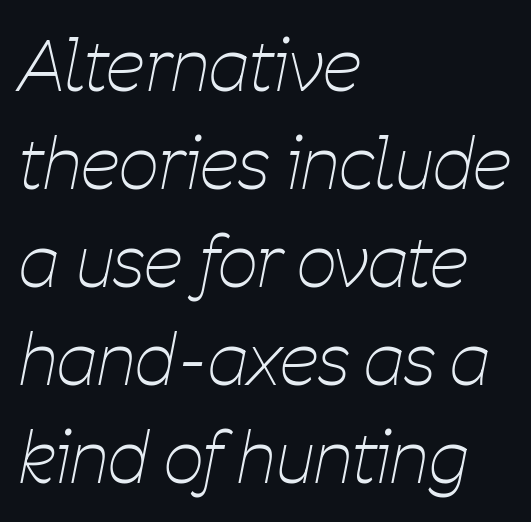
The image shows 70 px thin, condensed type, italic (leaning right); set left-aligned, normal line spacing (1.4x), normal letter spacing, not underlined; low stroke contrast and a medium x-height.
